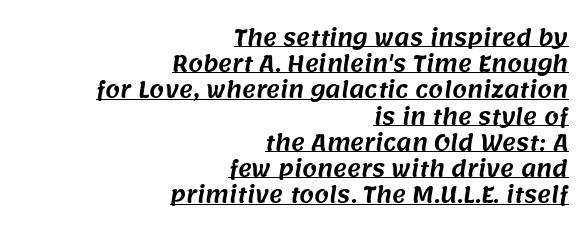
Q: Is the text underlined? A: Yes.
Q: How is the paragraph aligned? A: Right-aligned.
Q: Is the spacing between letters normal or unusually wide? A: Normal.
Q: Is the spacing between lines tight, normal or loose? A: Normal.
